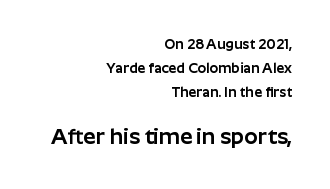
{"italic": "no", "underline": "no", "align": "right", "line_spacing_ratio": 1.71, "letter_spacing": "normal", "letter_spacing_em": 0.0, "larger_block": "second", "size_ratio": 1.57, "glyph_px": 22}
